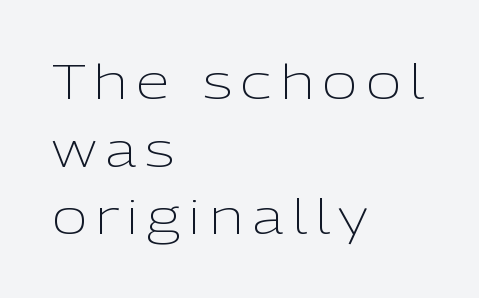
Q: Is the text bold? A: No.
Q: Is the text italic (slanted)? A: No, it is upright.
Q: Is the typeface a serif or a sans-serif typeface? A: Sans-serif.
Q: Is the text underlined? A: No.
Q: How is the paragraph aligned? A: Left-aligned.
Q: Is the spacing between lines tight, normal or loose? A: Normal.
Q: Width (condensed, normal, or wide)? A: Normal.
Q: Stroke contrast? A: Low.
Q: x-height? A: Medium.
Q: Monospaced? A: No.
